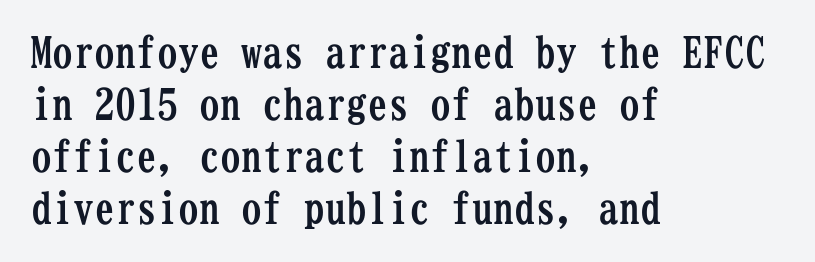
{"serif": "yes", "italic": "no", "bold": "yes", "weight": "semibold", "width": "condensed", "stroke_contrast": "low", "x_height": "medium", "monospaced": "yes", "underline": "no", "align": "left", "line_spacing_ratio": 1.24, "letter_spacing": "normal", "letter_spacing_em": 0.0, "glyph_px": 42}
